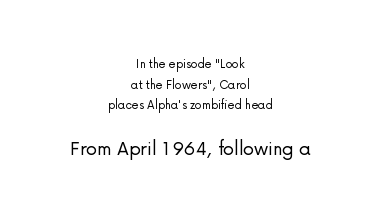
The image shows 22 px text type, upright; set centered, normal line spacing (1.47x), normal letter spacing, not underlined; the second (bottom) block is 1.57x larger.
